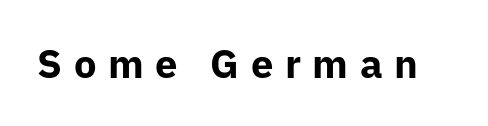
The image shows 40 px bold sans-serif type, upright; set unusually wide letter spacing (+0.29 em), not underlined; low stroke contrast and a medium x-height.
